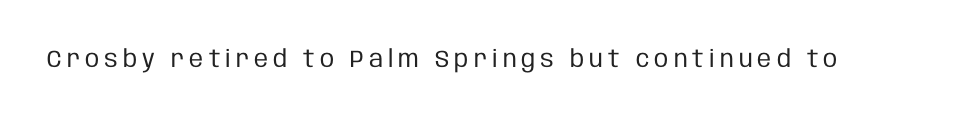
Glyph-to-glyph distance is far greater than everyday printed text. The type sits square on the baseline with zero lean. Stems and bowls with no extra thickness — not bold. Clear beneath every line of the passage.
